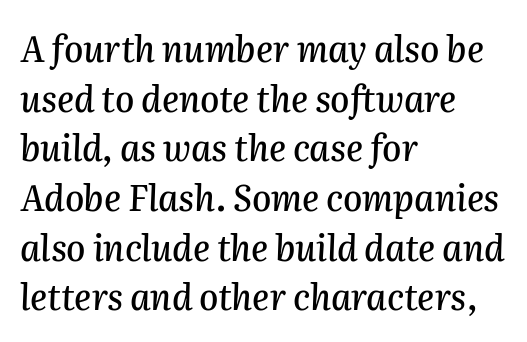
The image shows 35 px text type, italic (leaning right); set left-aligned, normal line spacing (1.42x), normal letter spacing, not underlined; medium stroke contrast and a medium x-height.
